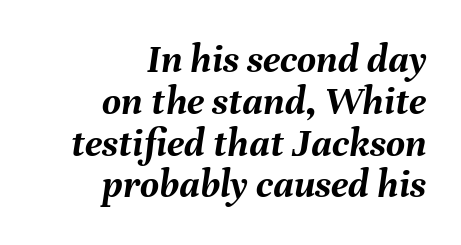
{"italic": "yes", "lean": "right", "slant_degrees": 8, "bold": "yes", "weight": "semibold", "width": "normal", "stroke_contrast": "medium", "x_height": "medium", "monospaced": "no", "underline": "no", "align": "right", "line_spacing": "tight", "line_spacing_ratio": 1.02, "letter_spacing": "normal", "letter_spacing_em": 0.0, "glyph_px": 41}
